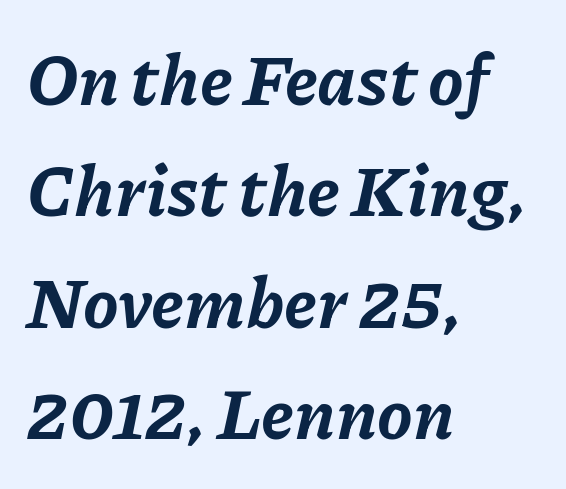
The foot of each line stays bare and open. Successive baselines arrive at the customary interval. Compared with an ordinary text face, these strokes are far heavier — a full bold. No extra tracking has been applied to these lines. Compared with ordinary roman type, these characters are visibly tilted.
